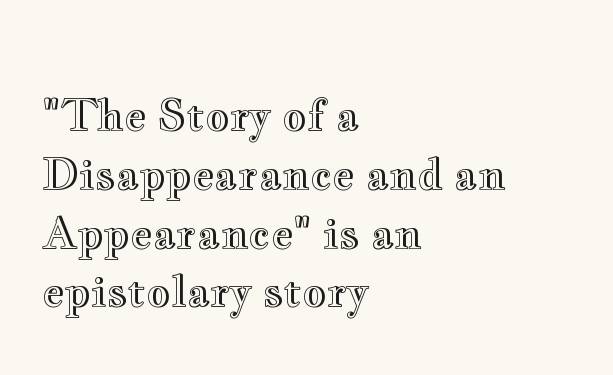
{"italic": "no", "width": "wide", "x_height": "small", "monospaced": "no", "underline": "no", "align": "left", "line_spacing": "normal", "line_spacing_ratio": 1.4, "letter_spacing": "normal", "letter_spacing_em": 0.0, "glyph_px": 42}
